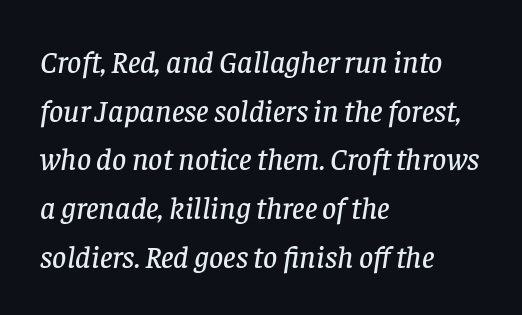
Q: Is the text italic (slanted)? A: Yes, it leans right by about 8 degrees.
Q: Is the typeface a serif or a sans-serif typeface? A: Serif.
Q: Is the text underlined? A: No.
Q: How is the paragraph aligned? A: Left-aligned.
Q: Is the spacing between letters normal or unusually wide? A: Normal.
Q: Is the spacing between lines tight, normal or loose? A: Normal.
Q: Width (condensed, normal, or wide)? A: Normal.
Q: Stroke contrast? A: Low.
Q: x-height? A: Large.
Q: Monospaced? A: No.
